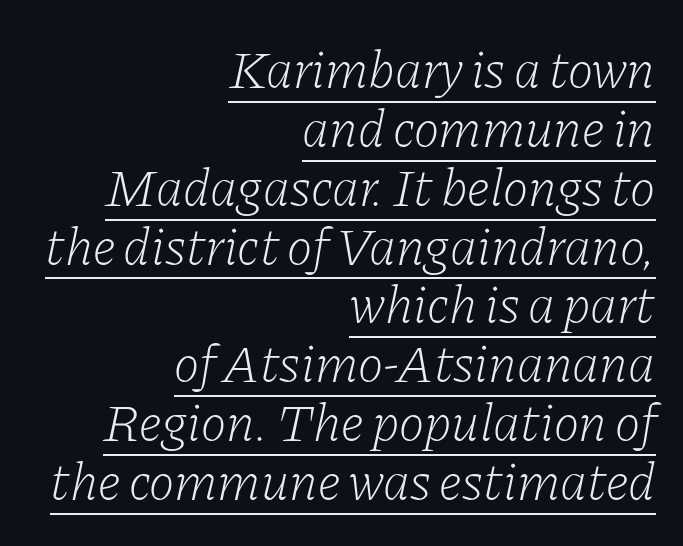
Whoever set this chose condensed vertical rhythm over breathing room. Yep, that's italic — everything's leaning. Horizontal alignment here is rightward, an uncommon choice for prose. Nothing heavy about these letters — not bold at all. Does extra space separate the letters? No, they use regular spacing.
